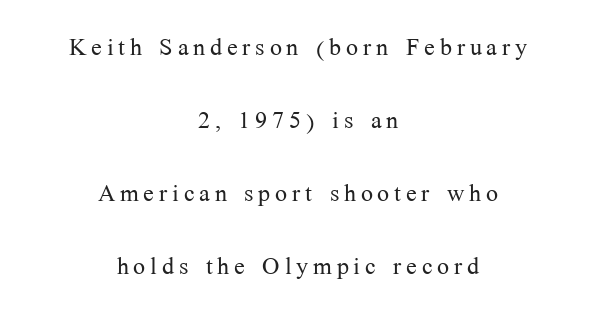
Students, observe: this is what heavily led, spacious text looks like. The glyphs in this specimen are seriffed. Is this a fixed-width face? No — the glyphs have proportional, varying widths. Counters stay open thanks to moderate or lighter strokes. Centered paragraph, ragged on both sides.
